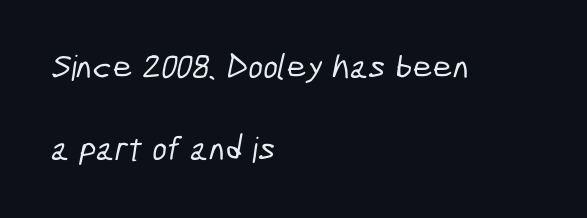
Does the leading feel generous? Absolutely, it's lavish. The rendering anchors every line to the left-hand side. The passage shown is typed in a proportional face where columns would drift. Words appear dense and cohesive because spacing is normal. Check the space under the baseline: it is left empty. The glyphs in this specimen are sans serif.
